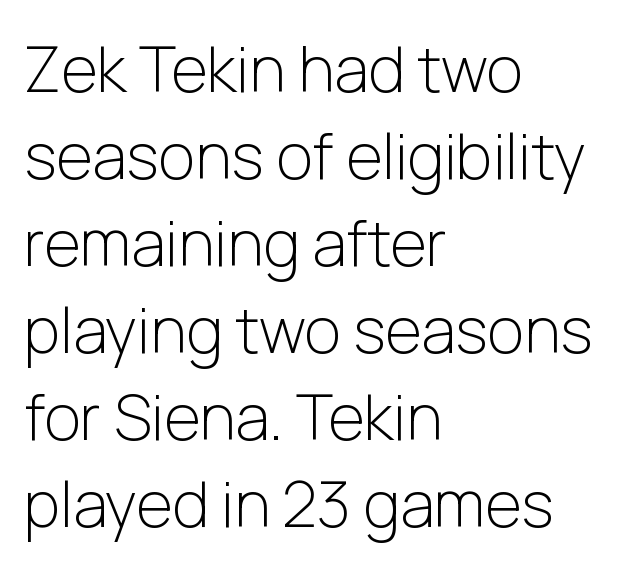
The zone under the glyphs is completely vacant. The gaps between neighbouring characters are ordinary and unremarkable. How would I describe the line gaps? Plain and ordinary. If you drew a line through each stem, it would be perfectly vertical. These lines are composed in type without serifs.
